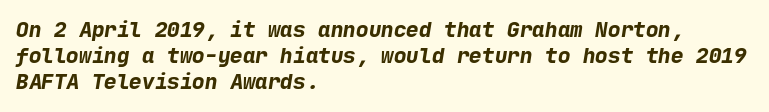
{"bold": "yes", "underline": "no", "align": "left", "line_spacing_ratio": 1.24, "letter_spacing": "normal", "letter_spacing_em": 0.0, "glyph_px": 21}
